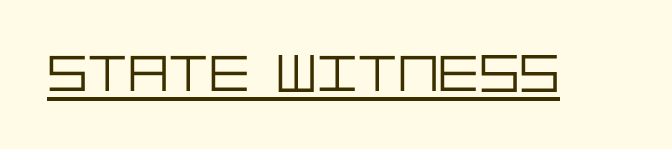
Q: Is the text bold? A: No.
Q: Is the text italic (slanted)? A: No, it is upright.
Q: Is the typeface a serif or a sans-serif typeface? A: Sans-serif.
Q: Is the text underlined? A: Yes.
Q: Is the spacing between letters normal or unusually wide? A: Normal.
Q: Width (condensed, normal, or wide)? A: Normal.
Q: Stroke contrast? A: Low.
Q: x-height? A: Large.
